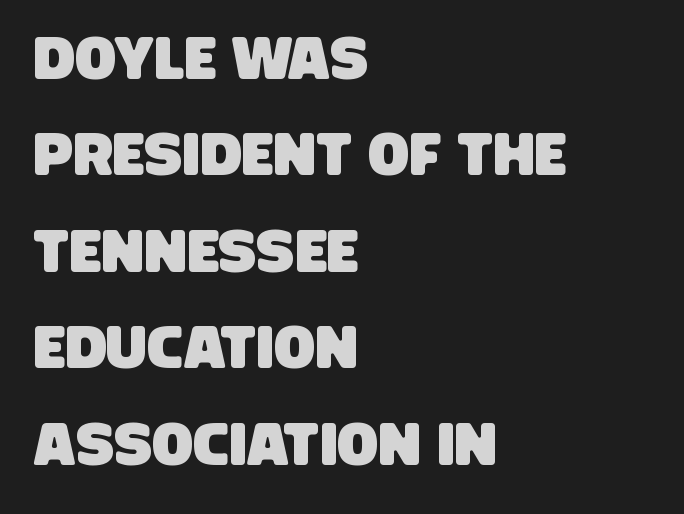
{"serif": "no", "width": "condensed", "stroke_contrast": "low", "x_height": "large", "monospaced": "no", "underline": "no", "align": "left", "line_spacing": "normal", "line_spacing_ratio": 1.58, "letter_spacing": "normal", "letter_spacing_em": 0.0, "glyph_px": 61}
